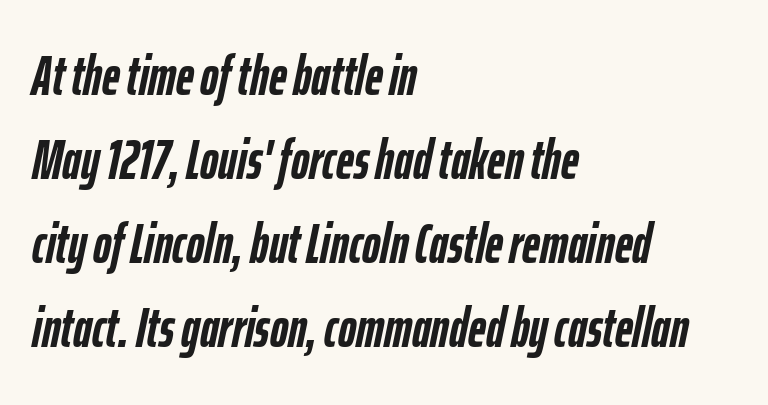
{"italic": "yes", "lean": "right", "slant_degrees": 12, "bold": "yes", "weight": "semibold", "width": "condensed", "stroke_contrast": "low", "x_height": "medium", "monospaced": "no", "underline": "no", "align": "left", "line_spacing": "normal", "line_spacing_ratio": 1.53, "letter_spacing": "normal", "letter_spacing_em": 0.0, "glyph_px": 55}
